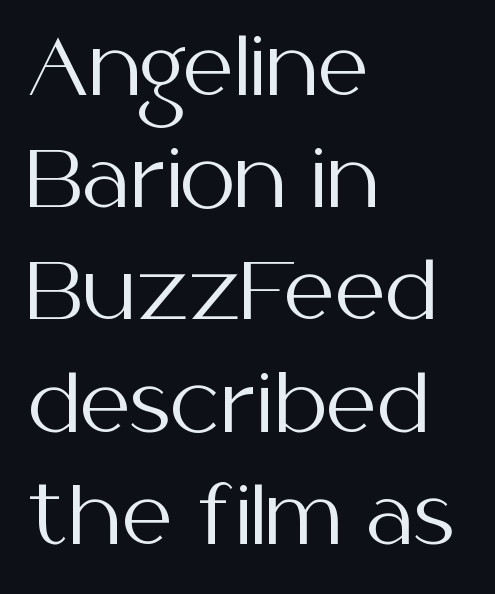
Q: Is the text bold? A: No.
Q: Is the text italic (slanted)? A: No, it is upright.
Q: Is the typeface a serif or a sans-serif typeface? A: Sans-serif.
Q: Is the text underlined? A: No.
Q: How is the paragraph aligned? A: Left-aligned.
Q: Is the spacing between letters normal or unusually wide? A: Normal.
Q: Is the spacing between lines tight, normal or loose? A: Normal.
Q: Width (condensed, normal, or wide)? A: Normal.
Q: Stroke contrast? A: Medium.
Q: x-height? A: Medium.
Q: Monospaced? A: No.
